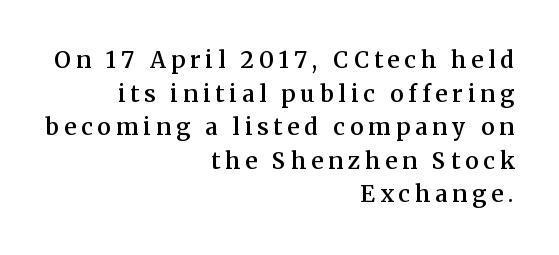
The image shows 23 px text type, upright; set right-aligned, normal line spacing (1.46x), unusually wide letter spacing (+0.22 em), not underlined.
